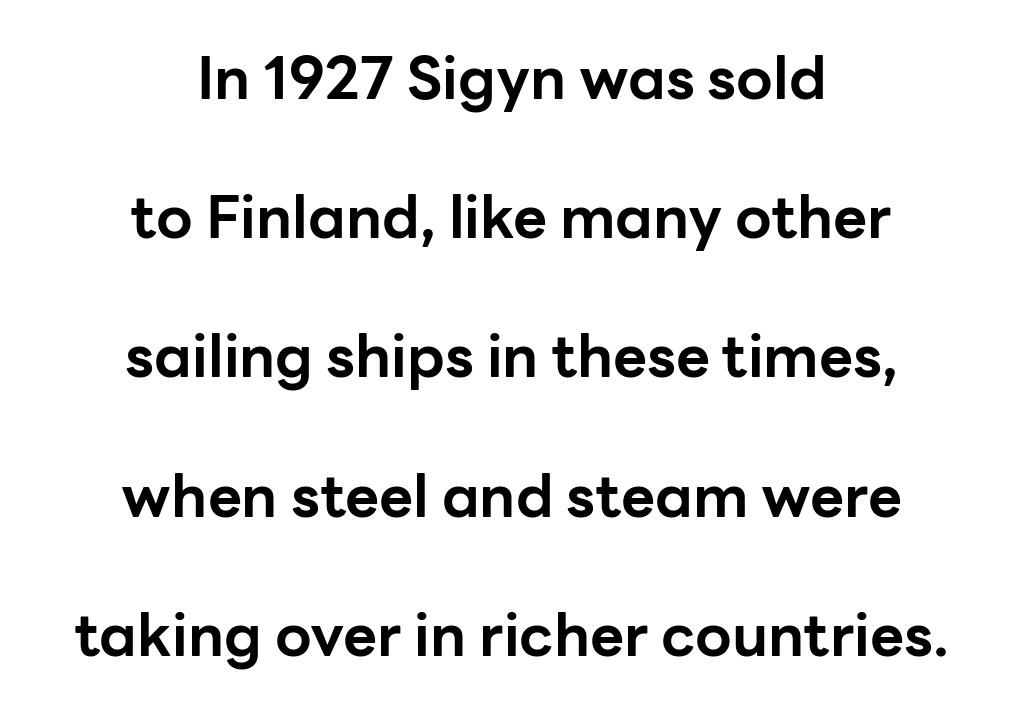
{"serif": "no", "italic": "no", "bold": "yes", "weight": "bold", "width": "normal", "stroke_contrast": "low", "x_height": "medium", "monospaced": "no", "underline": "no", "align": "center", "line_spacing": "loose", "line_spacing_ratio": 2.36, "letter_spacing": "normal", "letter_spacing_em": 0.0, "glyph_px": 59}
